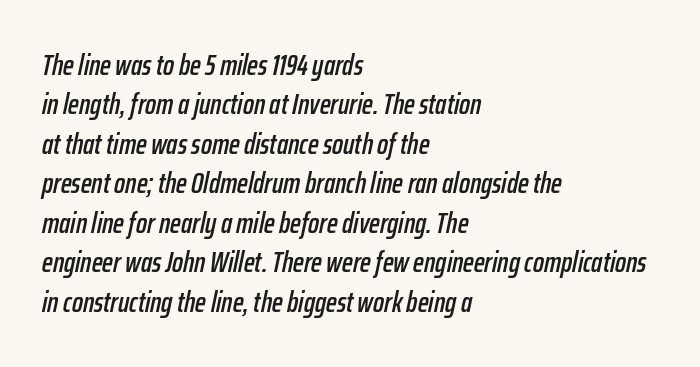
{"italic": "yes", "lean": "right", "slant_degrees": 12, "width": "condensed", "stroke_contrast": "low", "x_height": "medium", "monospaced": "no", "underline": "no", "align": "left", "line_spacing": "normal", "line_spacing_ratio": 1.36, "letter_spacing": "normal", "letter_spacing_em": 0.0, "glyph_px": 29}
